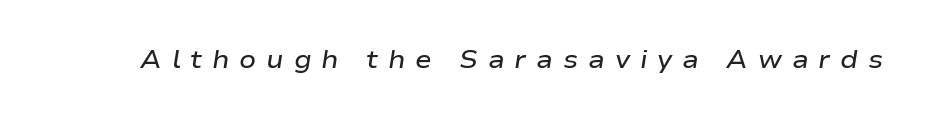
Does the lettering tilt? It does — this is italic. Bare-footed words on every line. The passage shown is semibold, sitting just below true bold. The letterforms stand isolated, each surrounded by extra space.
